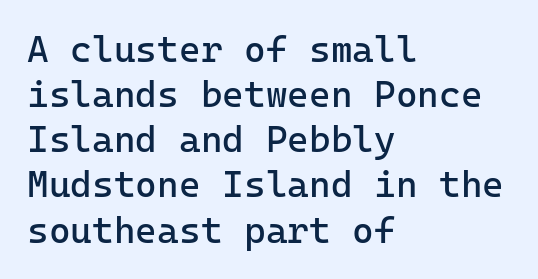
The image shows 37 px regular-weight sans-serif type, upright; set left-aligned, line spacing 1.22x, normal letter spacing, not underlined; low stroke contrast and a medium x-height.
